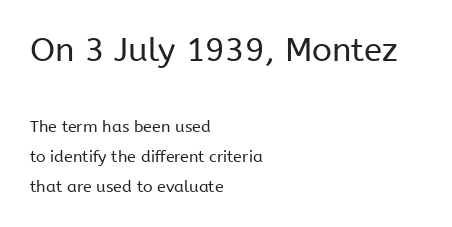
This sample uses a sans-serif face. Type without underlining. Left-aligned paragraph, ragged on the right. Size hierarchy here favors the leading block over the trailing one.
